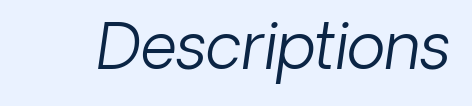
Q: Is the text bold? A: No.
Q: Is the typeface a serif or a sans-serif typeface? A: Sans-serif.
Q: Is the text underlined? A: No.
Q: Is the spacing between letters normal or unusually wide? A: Normal.
Q: Width (condensed, normal, or wide)? A: Normal.
Q: Stroke contrast? A: Low.
Q: x-height? A: Medium.
Q: Monospaced? A: No.
